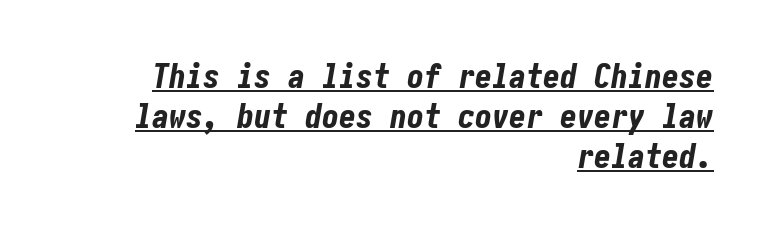
The image shows 34 px bold, condensed type, italic (leaning right); set right-aligned, line spacing 1.18x, normal letter spacing, underlined; low stroke contrast and a medium x-height.
